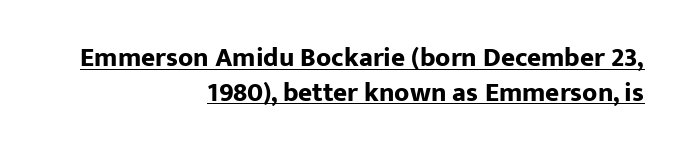
The space between consecutive lines is moderate. A student would call this right alignment; a typographer would say flush right, rag left. Weight: bold. A typesetter would mark this as roman, not italic.
